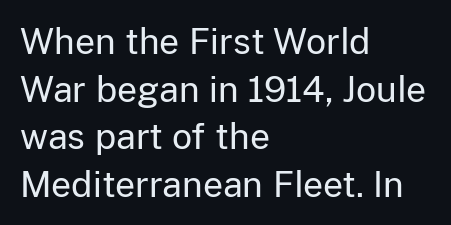
The passage shown is not underscored anywhere. Is the letter spacing exaggerated? No — it looks like the ordinary default. The face used here is proportionally spaced, like ordinary book or web type. Stems and bowls with no extra thickness — not bold.
